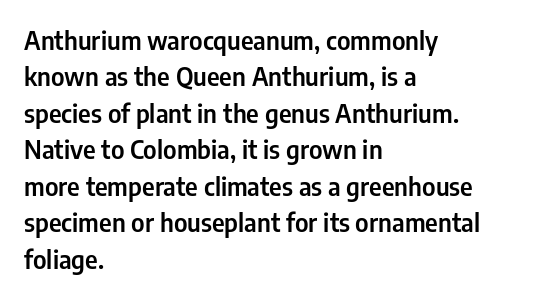
Plain, unruled lines of type. The type is set solid horizontally, with unmodified tracking. Tall strokes in this sample are plumb rather than angled. Regarding leading, the lines here are spaced in the standard way.
